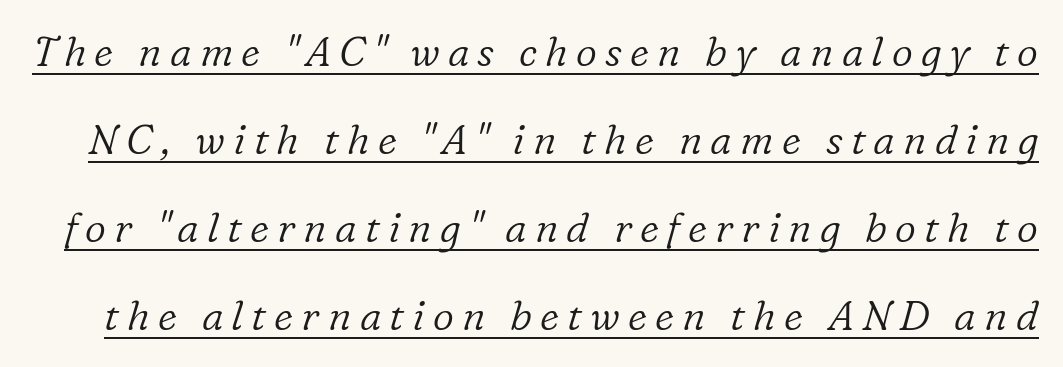
{"serif": "yes", "italic": "yes", "lean": "right", "slant_degrees": 16, "bold": "no", "weight": "light", "width": "normal", "stroke_contrast": "low", "x_height": "medium", "monospaced": "no", "underline": "yes", "line_spacing": "loose", "line_spacing_ratio": 2.15, "letter_spacing": "wide", "letter_spacing_em": 0.2, "glyph_px": 41}
